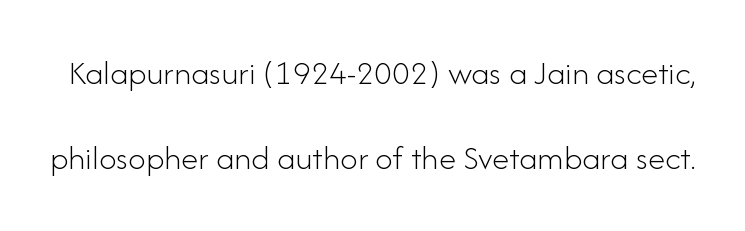
{"serif": "no", "italic": "no", "bold": "no", "weight": "light", "width": "normal", "stroke_contrast": "low", "x_height": "small", "monospaced": "no", "underline": "no", "line_spacing": "loose", "line_spacing_ratio": 2.43, "letter_spacing": "normal", "letter_spacing_em": 0.0, "glyph_px": 35}
